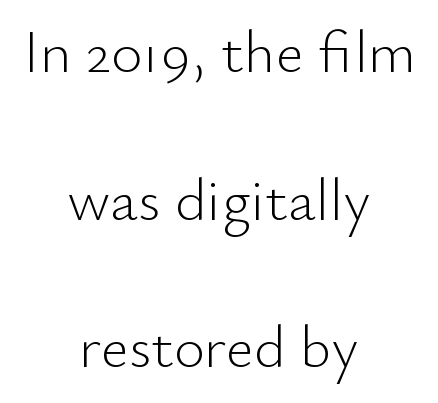
Q: Is the text bold? A: No.
Q: Is the text italic (slanted)? A: No, it is upright.
Q: Is the typeface a serif or a sans-serif typeface? A: Sans-serif.
Q: Is the text underlined? A: No.
Q: How is the paragraph aligned? A: Centered.
Q: Is the spacing between letters normal or unusually wide? A: Normal.
Q: Is the spacing between lines tight, normal or loose? A: Loose.
Q: Width (condensed, normal, or wide)? A: Normal.
Q: Stroke contrast? A: Low.
Q: x-height? A: Small.
Q: Monospaced? A: No.
